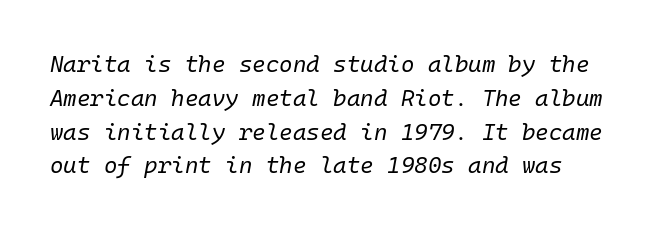
Q: Is the text bold? A: No.
Q: Is the text italic (slanted)? A: Yes, it leans right by about 10 degrees.
Q: Is the text underlined? A: No.
Q: Is the spacing between letters normal or unusually wide? A: Normal.
Q: Is the spacing between lines tight, normal or loose? A: Normal.
